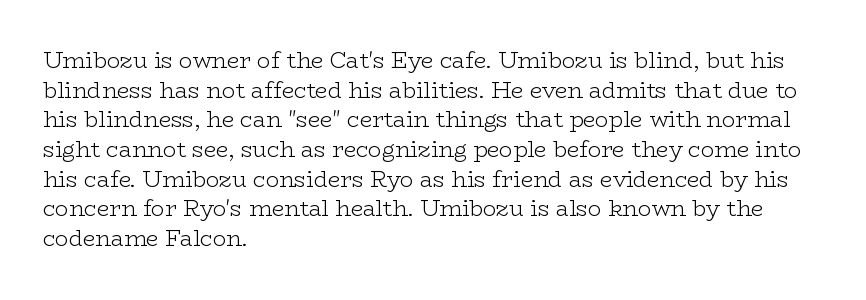
Unmarked baselines from the first word to the last. The designer left line spacing at the default. The rendering anchors every line to the left-hand side. The gaps between neighbouring characters are ordinary and unremarkable. The type sits square on the baseline with zero lean.
